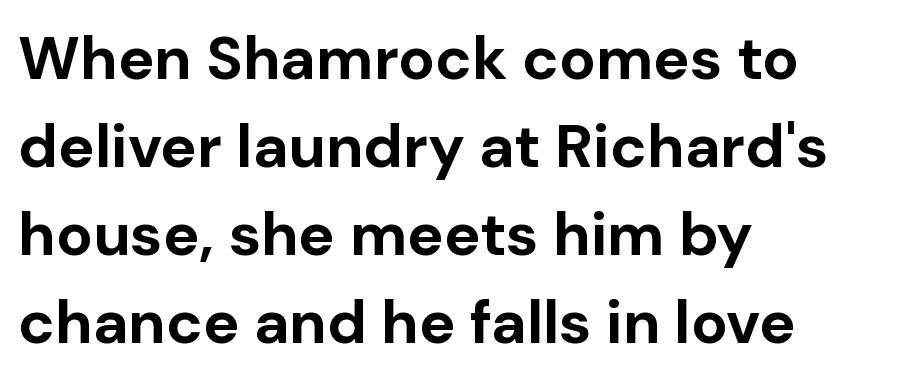
{"serif": "no", "italic": "no", "bold": "yes", "weight": "bold", "width": "normal", "stroke_contrast": "low", "x_height": "medium", "monospaced": "no", "underline": "no", "align": "left", "line_spacing": "normal", "line_spacing_ratio": 1.44, "letter_spacing": "normal", "letter_spacing_em": 0.0, "glyph_px": 61}
